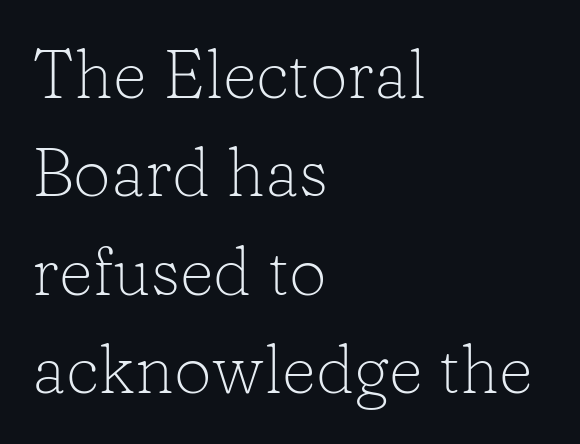
You can tell it's not italic because the verticals are truly vertical. All the whitespace from short lines collects on the right. The string is rendered with underlining switched off. Observe the serifs anchoring each vertical stroke in this sample. The space between consecutive lines is moderate. Observe the ordinary spacing: letters are neighbours, not strangers.
